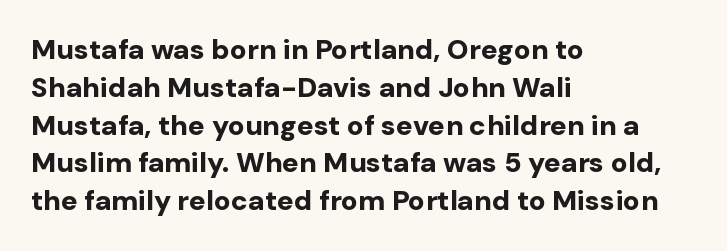
{"serif": "no", "italic": "no", "bold": "yes", "weight": "bold", "width": "normal", "stroke_contrast": "low", "x_height": "medium", "monospaced": "no", "underline": "no", "align": "left", "line_spacing": "normal", "line_spacing_ratio": 1.35, "letter_spacing": "normal", "letter_spacing_em": 0.0, "glyph_px": 28}
